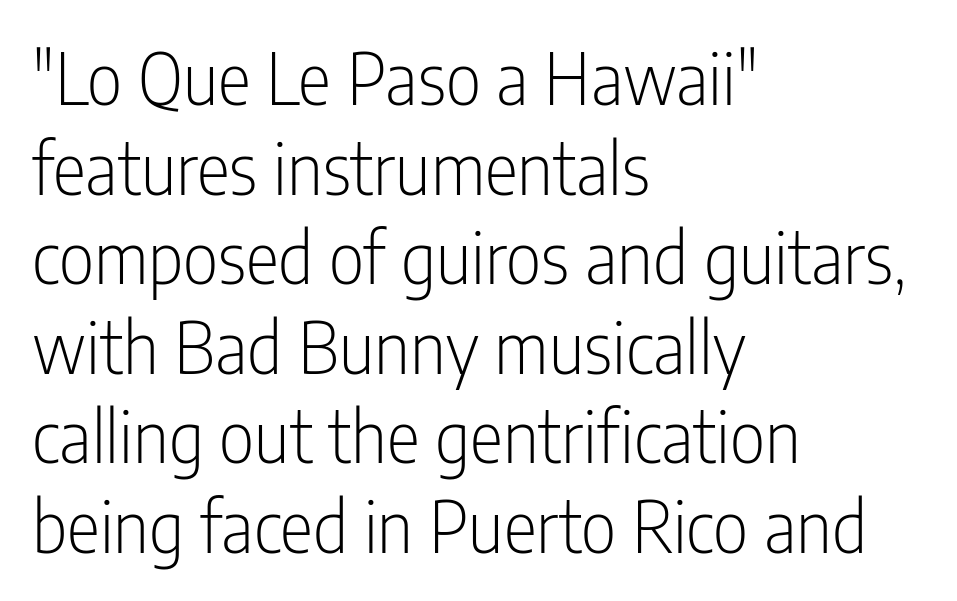
Q: Is the text bold? A: No.
Q: Is the text italic (slanted)? A: No, it is upright.
Q: Is the typeface a serif or a sans-serif typeface? A: Sans-serif.
Q: Is the text underlined? A: No.
Q: How is the paragraph aligned? A: Left-aligned.
Q: Is the spacing between letters normal or unusually wide? A: Normal.
Q: Is the spacing between lines tight, normal or loose? A: Normal.
Q: Width (condensed, normal, or wide)? A: Condensed.
Q: Stroke contrast? A: Low.
Q: x-height? A: Medium.
Q: Monospaced? A: No.
